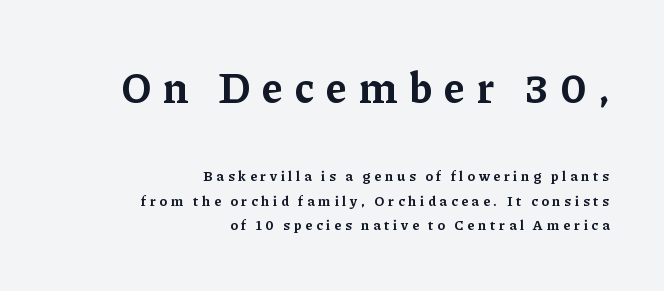
{"serif": "yes", "italic": "no", "bold": "yes", "weight": "bold", "width": "normal", "stroke_contrast": "low", "x_height": "medium", "monospaced": "no", "underline": "no", "align": "right", "line_spacing_ratio": 1.76, "letter_spacing": "wide", "letter_spacing_em": 0.27, "larger_block": "first", "size_ratio": 3.07, "glyph_px": 43}
